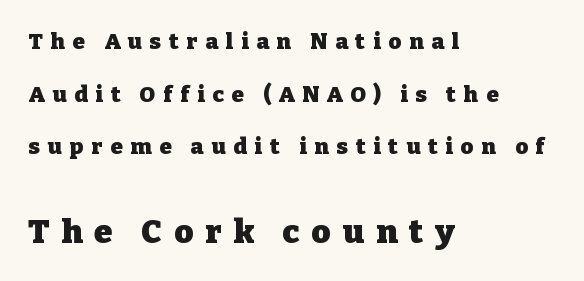
The image shows 33 px heavy serif type, upright; set left-aligned, loose line spacing (2.39x), unusually wide letter spacing (+0.36 em), not underlined; the second (bottom) block is 1.5x larger; low stroke contrast and a medium x-height.
